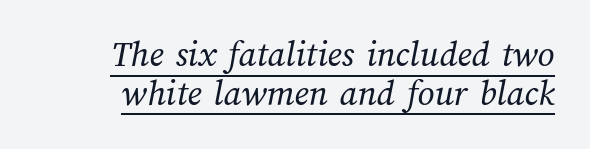
{"bold": "no", "weight": "regular", "width": "normal", "stroke_contrast": "medium", "x_height": "medium", "monospaced": "no", "underline": "yes", "line_spacing": "tight", "line_spacing_ratio": 1.05, "letter_spacing": "normal", "letter_spacing_em": 0.0, "glyph_px": 37}
